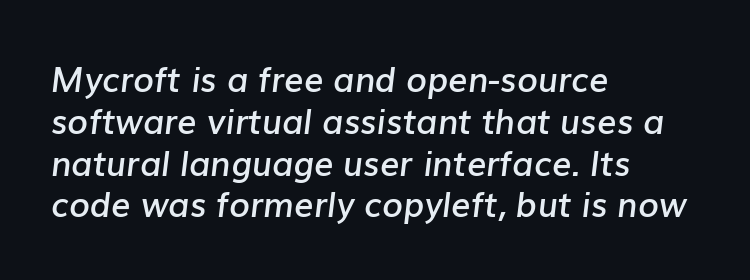
The rendering applies a slant to the glyphs. The typesetting leans somewhat heavy: a semibold. These lines are rendered in a variable-pitch font. Inter-character spacing is left at the font's built-in metrics.
